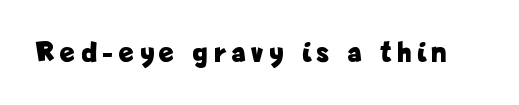
The image shows 30 px bold, condensed sans-serif type, upright; set unusually wide letter spacing (+0.21 em), not underlined; low stroke contrast and a medium x-height.
